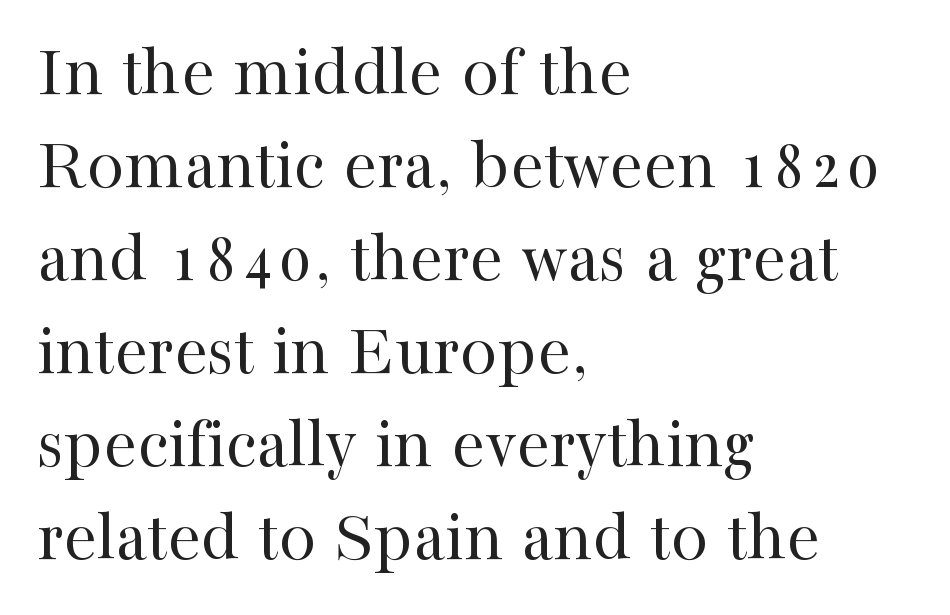
{"serif": "yes", "italic": "no", "bold": "no", "weight": "regular", "width": "normal", "stroke_contrast": "high", "x_height": "medium", "monospaced": "no", "underline": "no", "align": "left", "line_spacing_ratio": 1.24, "letter_spacing": "normal", "letter_spacing_em": 0.0, "glyph_px": 75}
